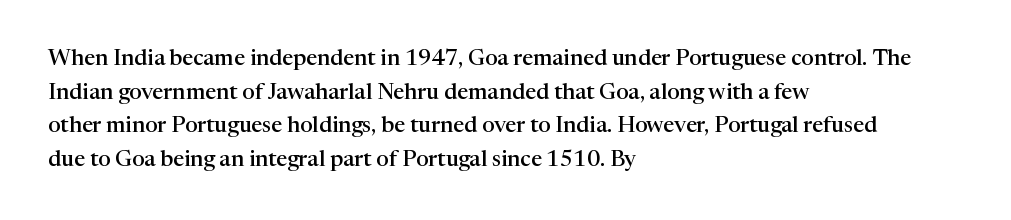
{"italic": "no", "bold": "semi", "underline": "no", "align": "left", "line_spacing": "normal", "line_spacing_ratio": 1.53, "letter_spacing": "normal", "letter_spacing_em": 0.0, "glyph_px": 22}
